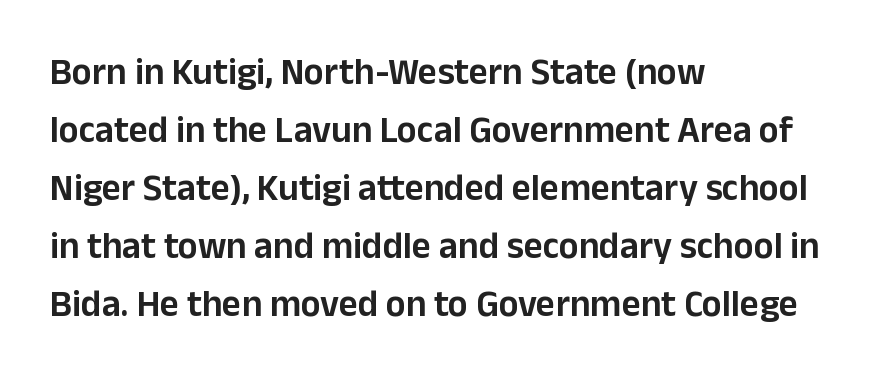
Students, observe: this is what conventionally led text looks like. Regarding serifs, this sample does without them. Each line starts at the same left margin while the right side varies. Just letters on the line, the space beneath them empty.
